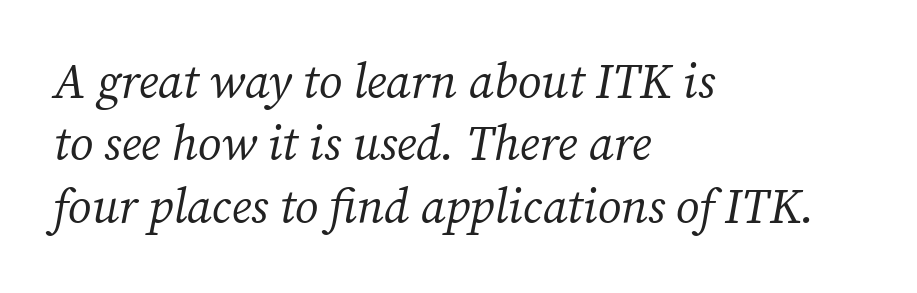
Q: Is the text bold? A: No.
Q: Is the text italic (slanted)? A: Yes, it leans right by about 12 degrees.
Q: Is the typeface a serif or a sans-serif typeface? A: Serif.
Q: Is the text underlined? A: No.
Q: How is the paragraph aligned? A: Left-aligned.
Q: Is the spacing between letters normal or unusually wide? A: Normal.
Q: Is the spacing between lines tight, normal or loose? A: Normal.
Q: Width (condensed, normal, or wide)? A: Normal.
Q: Stroke contrast? A: Medium.
Q: x-height? A: Medium.
Q: Monospaced? A: No.
